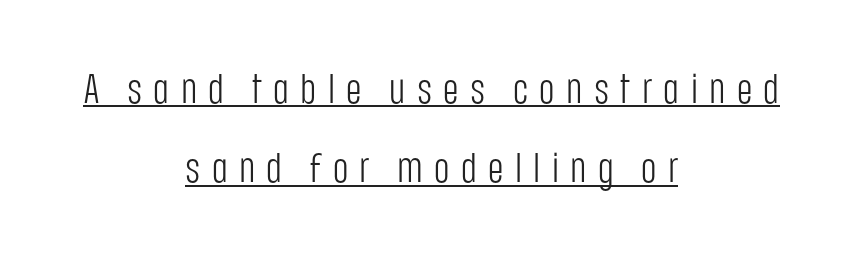
The paragraph shown floats in the horizontal middle. Here the designer chose a conventional face with non-uniform glyph widths. The rendered words wear a rule along their underside. Font category for this specimen: sans-serif.
